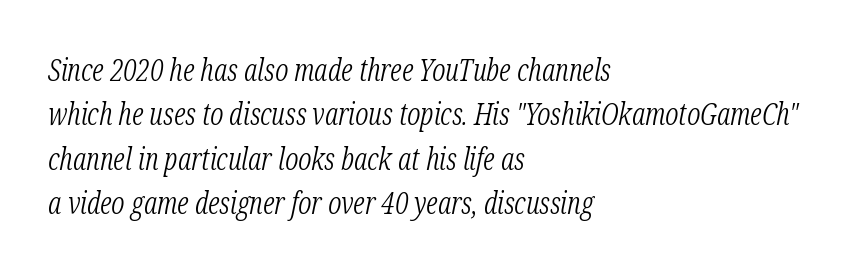
If you drew a line through each stem, it would be angled. These lines sit exactly where default settings would place them. Think of a printed novel: that variable character pitch is what you see here. The line texture is even and compact thanks to regular tracking. Horizontally, the lines are justified to the leading edge only.
